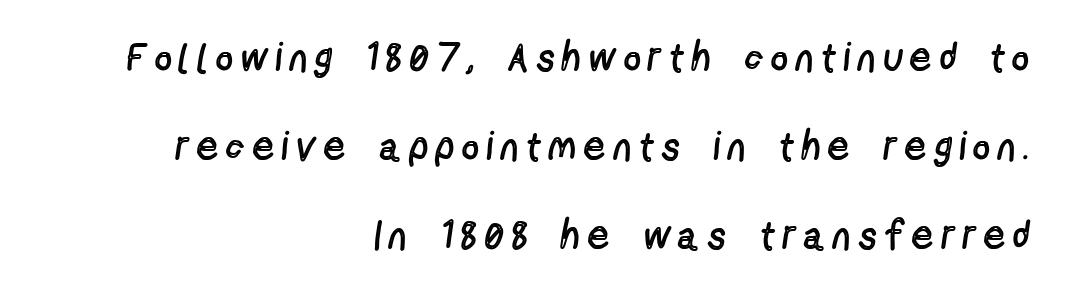
{"serif": "no", "bold": "no", "weight": "regular", "width": "condensed", "x_height": "medium", "monospaced": "no", "underline": "no", "align": "right", "line_spacing": "loose", "line_spacing_ratio": 2.22, "letter_spacing": "wide", "letter_spacing_em": 0.23, "glyph_px": 40}
